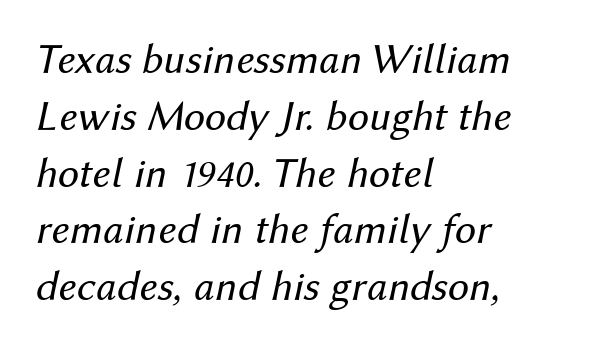
{"italic": "yes", "lean": "right", "slant_degrees": 12, "bold": "no", "weight": "regular", "width": "normal", "stroke_contrast": "medium", "x_height": "medium", "monospaced": "no", "underline": "no", "align": "left", "line_spacing": "normal", "line_spacing_ratio": 1.32, "letter_spacing": "normal", "letter_spacing_em": 0.0, "glyph_px": 43}
